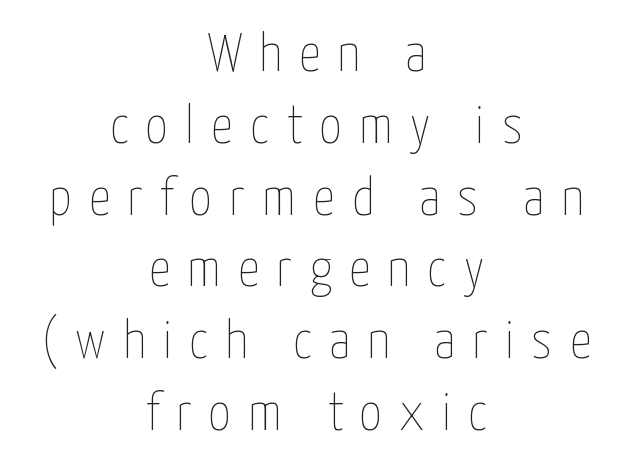
Q: Is the text bold? A: No.
Q: Is the text italic (slanted)? A: No, it is upright.
Q: Is the text underlined? A: No.
Q: How is the paragraph aligned? A: Centered.
Q: Is the spacing between letters normal or unusually wide? A: Unusually wide.
Q: Is the spacing between lines tight, normal or loose? A: Normal.
Q: Width (condensed, normal, or wide)? A: Condensed.
Q: Stroke contrast? A: Low.
Q: x-height? A: Medium.
Q: Monospaced? A: No.
